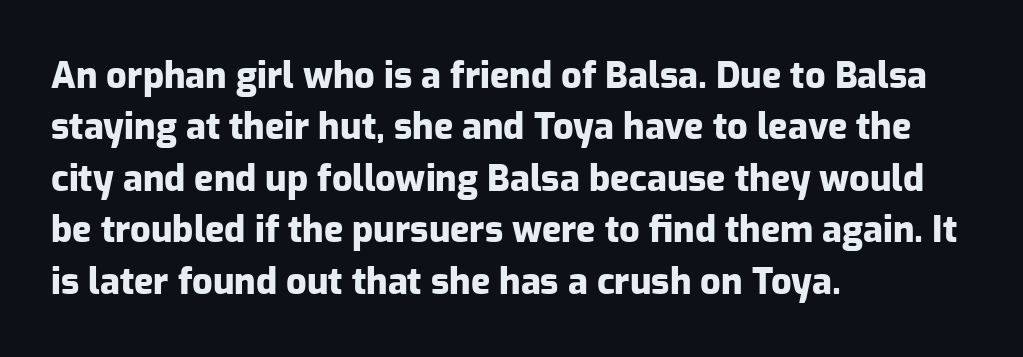
{"serif": "no", "italic": "no", "bold": "yes", "weight": "heavy", "width": "normal", "stroke_contrast": "low", "x_height": "medium", "monospaced": "no", "underline": "no", "align": "left", "line_spacing": "normal", "line_spacing_ratio": 1.43, "letter_spacing": "normal", "letter_spacing_em": 0.0, "glyph_px": 36}
